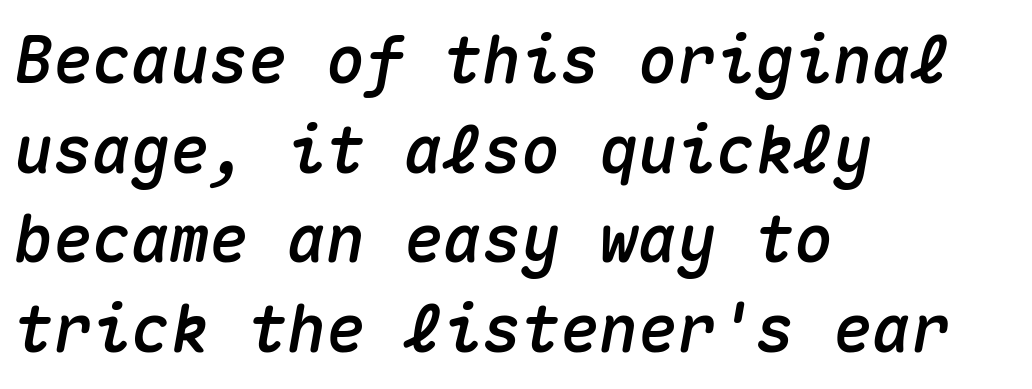
The image shows 65 px text type, italic (leaning right), monospaced; set left-aligned, normal line spacing (1.38x), normal letter spacing, not underlined; medium stroke contrast and a medium x-height.
